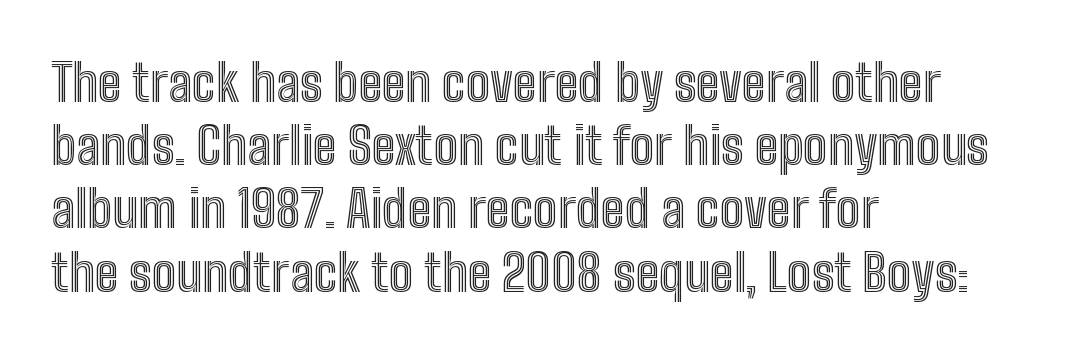
The text block is weighted toward the left margin, trailing off unevenly rightward. Any mark beneath the type? The region is blank. The passage shown has conventional tracking throughout. Varying glyph widths throughout — classic text-font behaviour.
